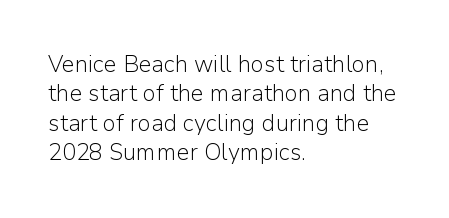
{"italic": "no", "bold": "no", "underline": "no", "align": "left", "line_spacing": "normal", "line_spacing_ratio": 1.28, "letter_spacing": "normal", "letter_spacing_em": 0.0, "glyph_px": 23}
